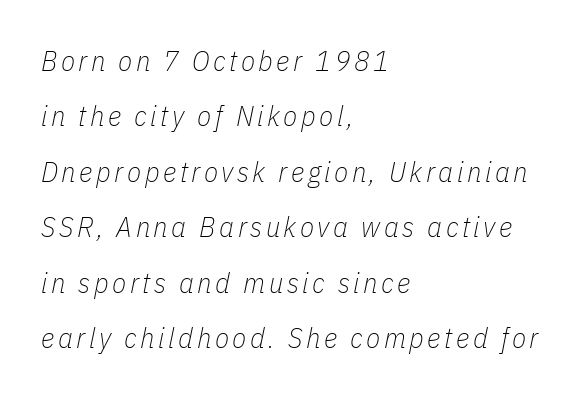
Looking at the ascenders, they clearly lean. Any mark beneath the type? The region is blank. Compared with a centered layout, this one pins lines to the left instead. Is the type heavy? It reads as light-to-regular instead.
